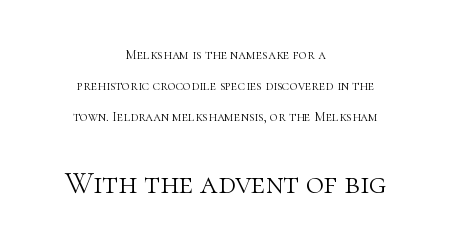
The image shows 31 px light serif type, upright; set centered, loose line spacing (2.21x), normal letter spacing, not underlined; the second (bottom) block is 2.21x larger; high stroke contrast and a medium x-height.
